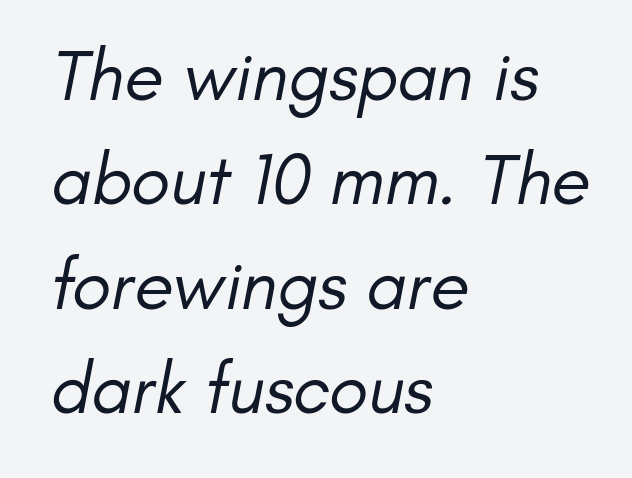
{"serif": "no", "bold": "no", "weight": "regular", "width": "normal", "stroke_contrast": "low", "x_height": "small", "monospaced": "no", "underline": "no", "align": "left", "line_spacing": "normal", "line_spacing_ratio": 1.45, "letter_spacing": "normal", "letter_spacing_em": 0.0, "glyph_px": 72}
